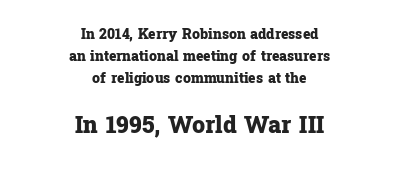
{"italic": "no", "bold": "yes", "underline": "no", "align": "center", "line_spacing": "normal", "line_spacing_ratio": 1.58, "letter_spacing": "normal", "letter_spacing_em": 0.0, "larger_block": "second", "size_ratio": 1.64, "glyph_px": 23}
